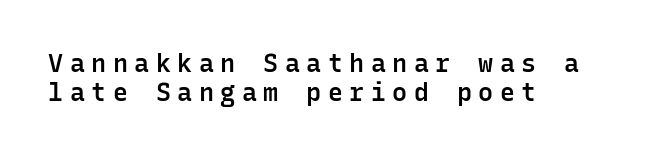
The gap between lines stays unmarked. The type is letterspaced generously, with wide tracking. Line spacing here is tight. Unlike italic type, these characters show no tilt at all.
